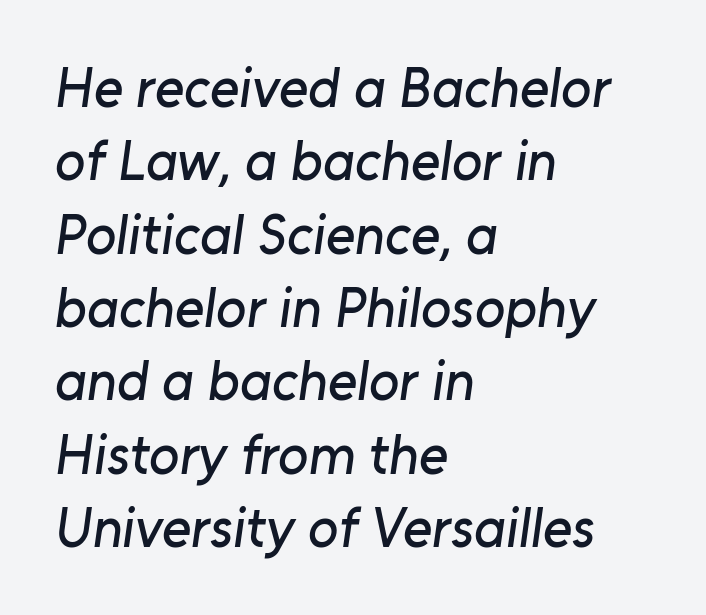
Q: Is the typeface a serif or a sans-serif typeface? A: Sans-serif.
Q: Is the text underlined? A: No.
Q: How is the paragraph aligned? A: Left-aligned.
Q: Is the spacing between letters normal or unusually wide? A: Normal.
Q: Is the spacing between lines tight, normal or loose? A: Normal.
Q: Width (condensed, normal, or wide)? A: Normal.
Q: Stroke contrast? A: Low.
Q: x-height? A: Medium.
Q: Monospaced? A: No.
